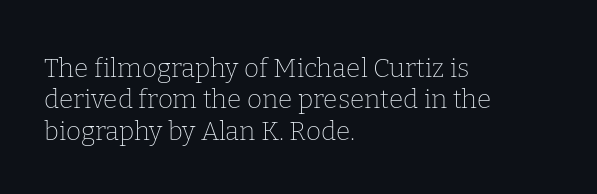
{"italic": "no", "bold": "no", "underline": "no", "align": "left", "line_spacing_ratio": 1.21, "letter_spacing": "normal", "letter_spacing_em": 0.0, "glyph_px": 26}
